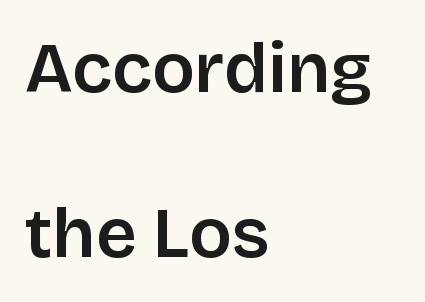
The image shows 71 px sans-serif type, upright; set left-aligned, loose line spacing (2.32x), normal letter spacing, not underlined; low stroke contrast and a large x-height.
